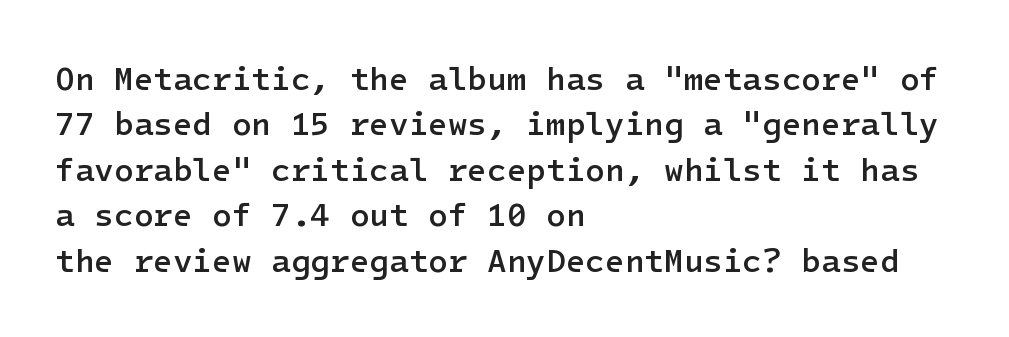
Q: Is the text bold? A: Semi-bold.
Q: Is the text italic (slanted)? A: No, it is upright.
Q: Is the typeface a serif or a sans-serif typeface? A: Sans-serif.
Q: Is the text underlined? A: No.
Q: How is the paragraph aligned? A: Left-aligned.
Q: Is the spacing between letters normal or unusually wide? A: Normal.
Q: Is the spacing between lines tight, normal or loose? A: Normal.
Q: Width (condensed, normal, or wide)? A: Normal.
Q: Stroke contrast? A: Low.
Q: x-height? A: Medium.
